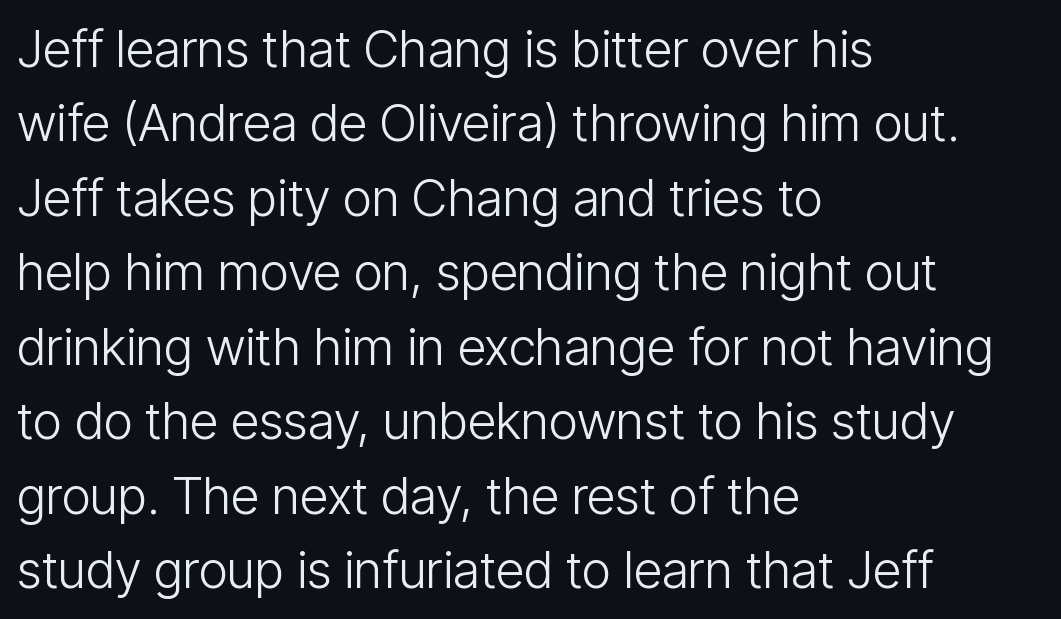
Quick note: not italic, upright. The text was rendered using a sans face with plain stroke endings. Note the varied advance widths — an 'i' is clearly narrower than an 'm'. Regarding leading, the lines here are spaced in the standard way. The compositor pushed each line to the left boundary.
